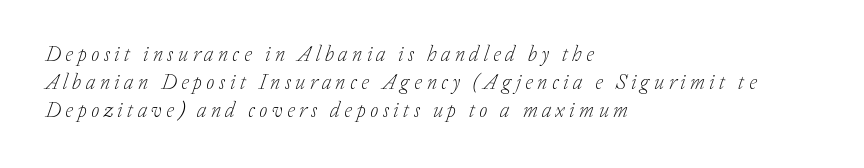
{"italic": "yes", "lean": "right", "slant_degrees": 20, "bold": "no", "underline": "no", "align": "left", "line_spacing": "normal", "line_spacing_ratio": 1.33, "letter_spacing": "wide", "letter_spacing_em": 0.21, "glyph_px": 21}
